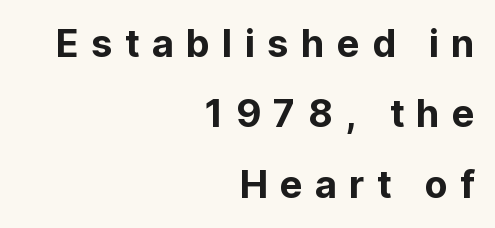
Q: Is the text italic (slanted)? A: No, it is upright.
Q: Is the typeface a serif or a sans-serif typeface? A: Sans-serif.
Q: Is the text underlined? A: No.
Q: How is the paragraph aligned? A: Right-aligned.
Q: Is the spacing between letters normal or unusually wide? A: Unusually wide.
Q: Width (condensed, normal, or wide)? A: Normal.
Q: Stroke contrast? A: Low.
Q: x-height? A: Medium.
Q: Monospaced? A: No.
